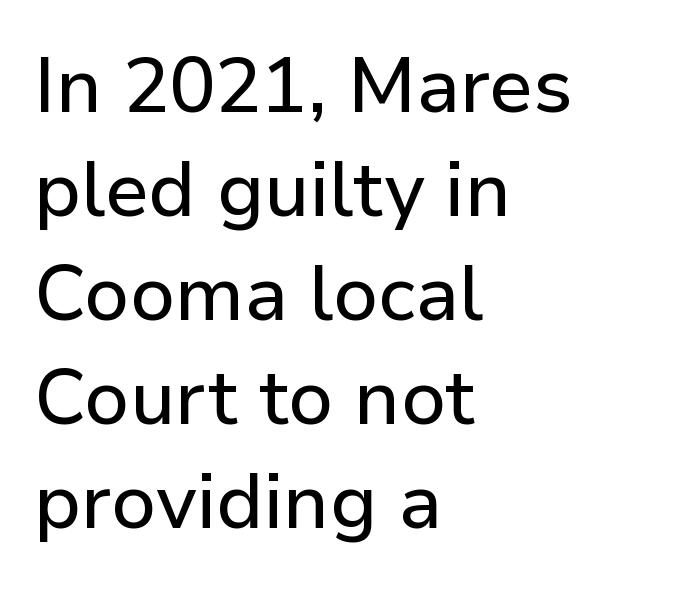
Underline: absent. The lettering stays uniformly vertical, giving the passage a roman look. One-word summary of the alignment: left. The passage shown stacks its lines at a standard gap. The passage shown is typed in a proportional face where columns would drift. A typesetter would label this face a sans.
